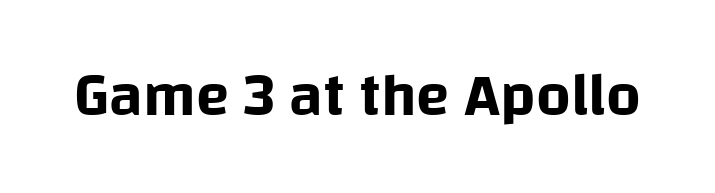
The image shows 61 px sans-serif type, upright; set normal letter spacing, not underlined; low stroke contrast and a large x-height.
